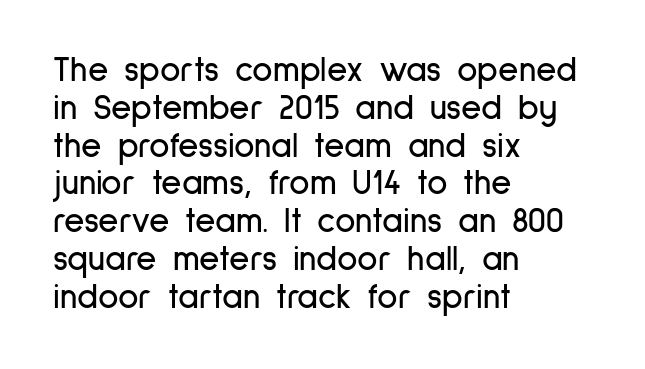
{"serif": "no", "italic": "no", "width": "condensed", "stroke_contrast": "low", "x_height": "medium", "monospaced": "no", "underline": "no", "align": "left", "line_spacing": "tight", "line_spacing_ratio": 1.08, "letter_spacing": "normal", "letter_spacing_em": 0.0, "glyph_px": 35}
